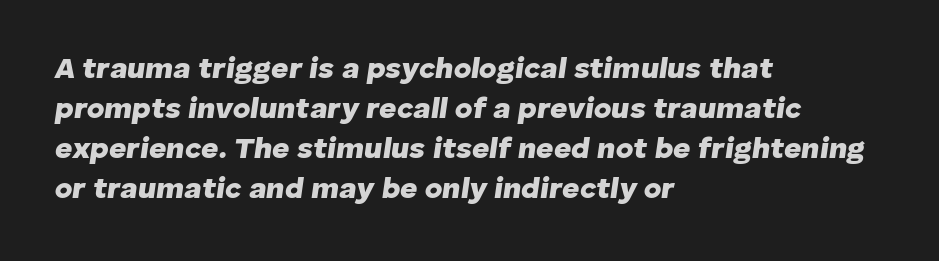
Q: Is the text bold? A: Yes.
Q: Is the text italic (slanted)? A: Yes, it leans right by about 8 degrees.
Q: Is the text underlined? A: No.
Q: How is the paragraph aligned? A: Left-aligned.
Q: Is the spacing between letters normal or unusually wide? A: Normal.
Q: Is the spacing between lines tight, normal or loose? A: Normal.
Q: Width (condensed, normal, or wide)? A: Normal.
Q: Stroke contrast? A: Low.
Q: x-height? A: Medium.
Q: Monospaced? A: No.
